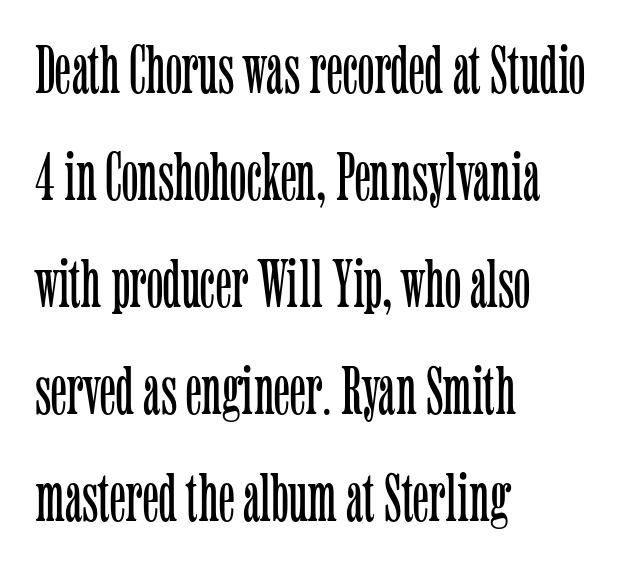
The image shows 69 px light, condensed serif type, upright; set left-aligned, normal line spacing (1.55x), normal letter spacing, not underlined; low stroke contrast and a medium x-height.
